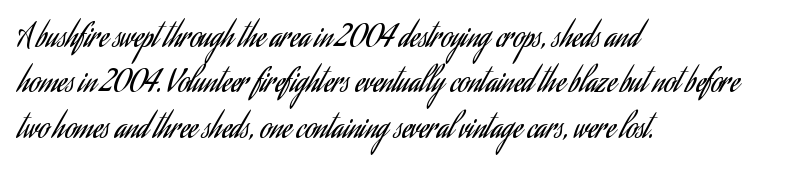
The typesetting does not lean heavy: it is not bold. The vertical gap from one line to the next is medium. These lines are rendered in a variable-pitch font.
